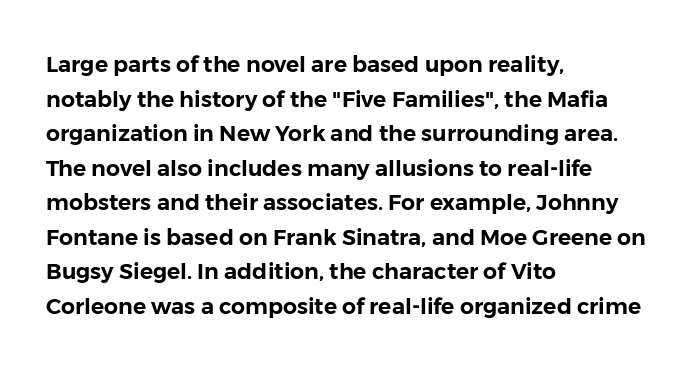
The setting favours the left margin, as ordinary paragraphs usually do. The letters stand straight up with perfectly vertical stems. Baseline-to-baseline distance is the conventional proportion of letter height. Beneath every word, the page is bare. Is the letter spacing exaggerated? No — it looks like the ordinary default.
